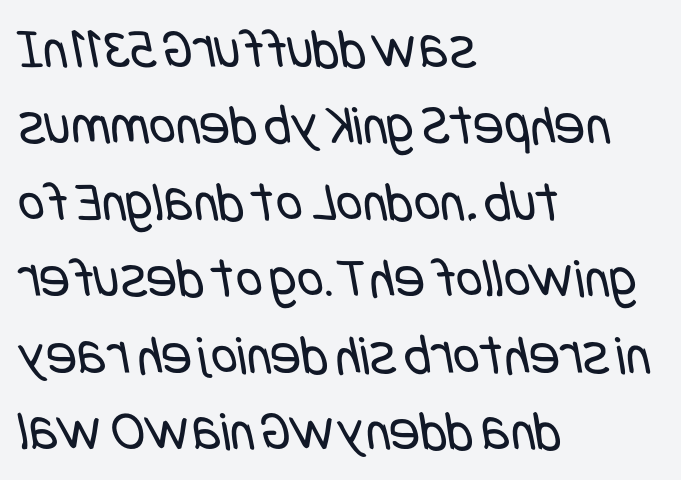
Q: Is the text bold? A: No.
Q: Is the typeface a serif or a sans-serif typeface? A: Sans-serif.
Q: Is the text underlined? A: No.
Q: How is the paragraph aligned? A: Left-aligned.
Q: Is the spacing between letters normal or unusually wide? A: Normal.
Q: Is the spacing between lines tight, normal or loose? A: Normal.
Q: Width (condensed, normal, or wide)? A: Condensed.
Q: Stroke contrast? A: Low.
Q: x-height? A: Large.
